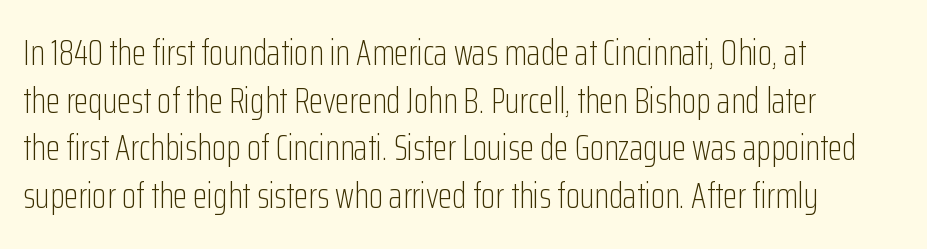
Q: Is the text bold? A: No.
Q: Is the text italic (slanted)? A: No, it is upright.
Q: Is the typeface a serif or a sans-serif typeface? A: Sans-serif.
Q: Is the text underlined? A: No.
Q: How is the paragraph aligned? A: Left-aligned.
Q: Is the spacing between letters normal or unusually wide? A: Normal.
Q: Is the spacing between lines tight, normal or loose? A: Normal.
Q: Width (condensed, normal, or wide)? A: Condensed.
Q: Stroke contrast? A: Low.
Q: x-height? A: Medium.
Q: Monospaced? A: No.
